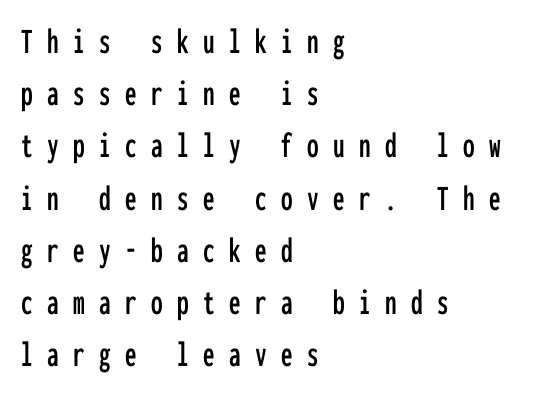
Q: Is the text italic (slanted)? A: No, it is upright.
Q: Is the typeface a serif or a sans-serif typeface? A: Sans-serif.
Q: Is the text underlined? A: No.
Q: How is the paragraph aligned? A: Left-aligned.
Q: Is the spacing between letters normal or unusually wide? A: Unusually wide.
Q: Is the spacing between lines tight, normal or loose? A: Normal.
Q: Width (condensed, normal, or wide)? A: Condensed.
Q: Stroke contrast? A: Low.
Q: x-height? A: Medium.
Q: Monospaced? A: Yes.
